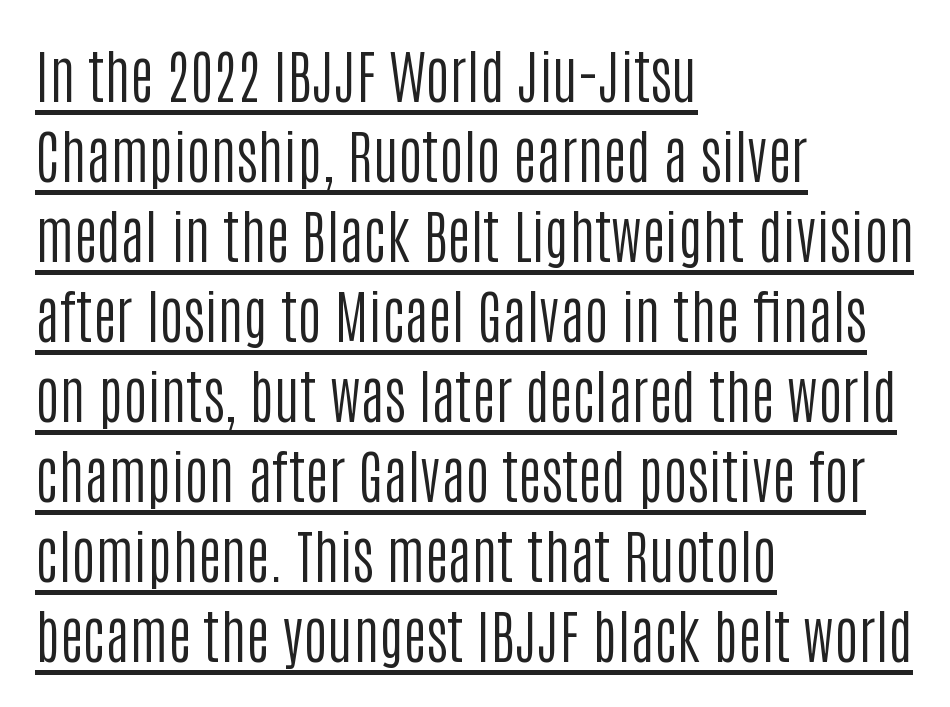
Q: Is the text bold? A: No.
Q: Is the text italic (slanted)? A: No, it is upright.
Q: Is the typeface a serif or a sans-serif typeface? A: Sans-serif.
Q: Is the text underlined? A: Yes.
Q: How is the paragraph aligned? A: Left-aligned.
Q: Is the spacing between letters normal or unusually wide? A: Normal.
Q: Is the spacing between lines tight, normal or loose? A: Normal.
Q: Width (condensed, normal, or wide)? A: Condensed.
Q: Stroke contrast? A: Low.
Q: x-height? A: Large.
Q: Monospaced? A: No.
